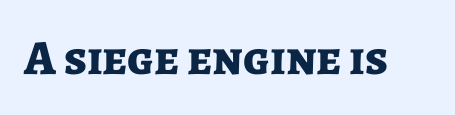
{"serif": "no", "italic": "no", "bold": "yes", "weight": "bold", "width": "normal", "stroke_contrast": "low", "x_height": "medium", "monospaced": "no", "underline": "no", "letter_spacing": "normal", "letter_spacing_em": 0.0, "glyph_px": 49}
